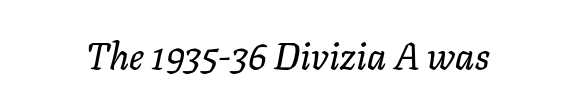
The image shows 37 px text type, italic (leaning right); set normal letter spacing, not underlined; low stroke contrast and a medium x-height.
